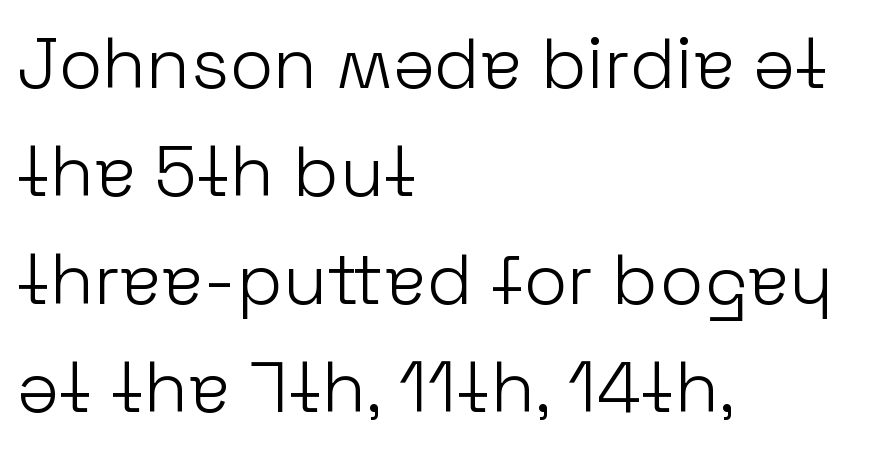
The image shows 72 px light sans-serif type, upright; set left-aligned, normal line spacing (1.5x), normal letter spacing, not underlined; low stroke contrast and a medium x-height.
